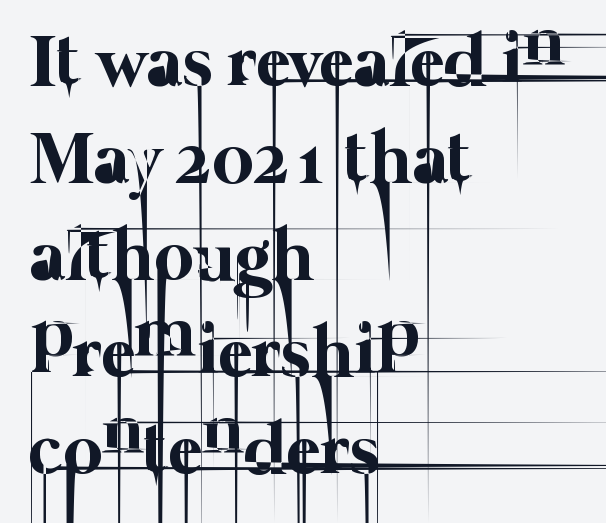
Proportional: the letters do not fall into vertical columns. Only glyphs here, with clear space below each row. There is no visible air inserted between adjacent glyphs. One glance says typical: line gaps are just what's usual.
